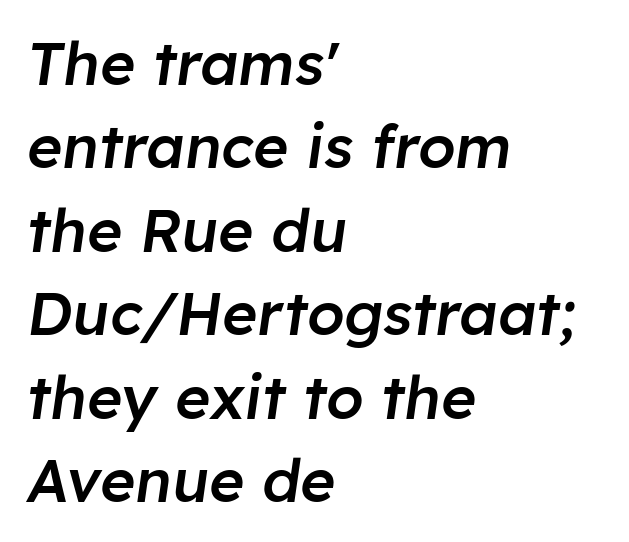
{"italic": "yes", "lean": "right", "slant_degrees": 8, "bold": "semi", "weight": "semibold", "width": "normal", "stroke_contrast": "low", "x_height": "medium", "monospaced": "no", "underline": "no", "align": "left", "line_spacing": "normal", "line_spacing_ratio": 1.39, "letter_spacing": "normal", "letter_spacing_em": 0.0, "glyph_px": 60}
